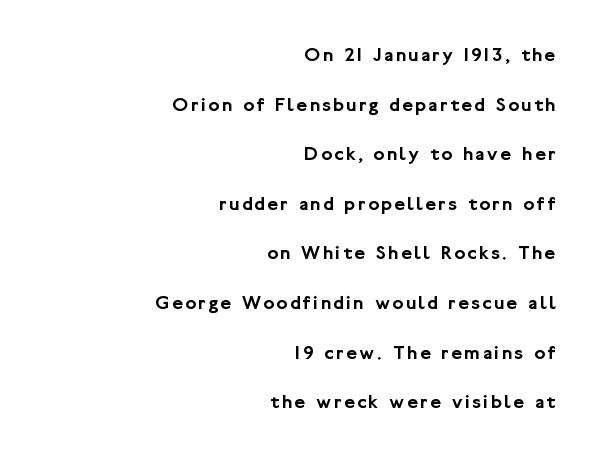
{"italic": "no", "underline": "no", "align": "right", "line_spacing": "loose", "line_spacing_ratio": 2.48, "glyph_px": 20}
